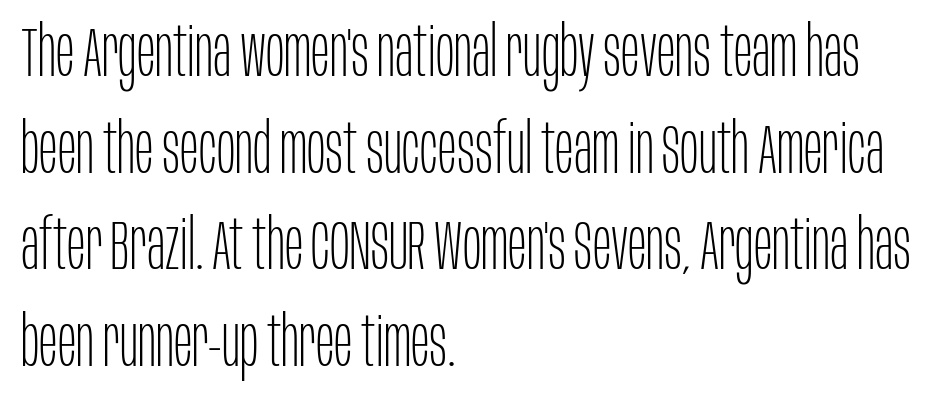
Q: Is the text bold? A: No.
Q: Is the text italic (slanted)? A: No, it is upright.
Q: Is the typeface a serif or a sans-serif typeface? A: Sans-serif.
Q: Is the text underlined? A: No.
Q: How is the paragraph aligned? A: Left-aligned.
Q: Is the spacing between letters normal or unusually wide? A: Normal.
Q: Is the spacing between lines tight, normal or loose? A: Normal.
Q: Width (condensed, normal, or wide)? A: Condensed.
Q: Stroke contrast? A: Low.
Q: x-height? A: Large.
Q: Monospaced? A: No.
